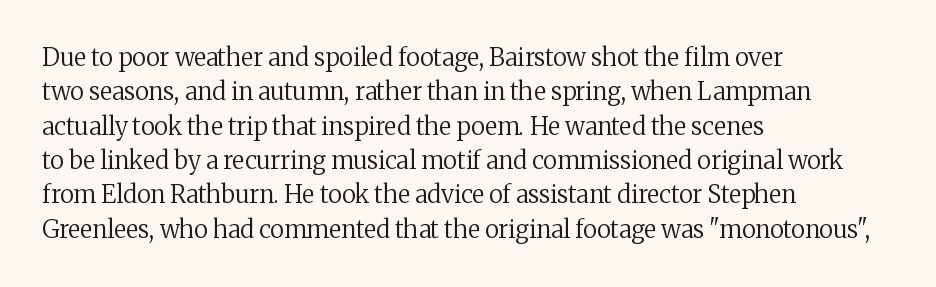
The image shows 24 px text type, upright; set left-aligned, normal line spacing (1.43x), normal letter spacing, not underlined.
